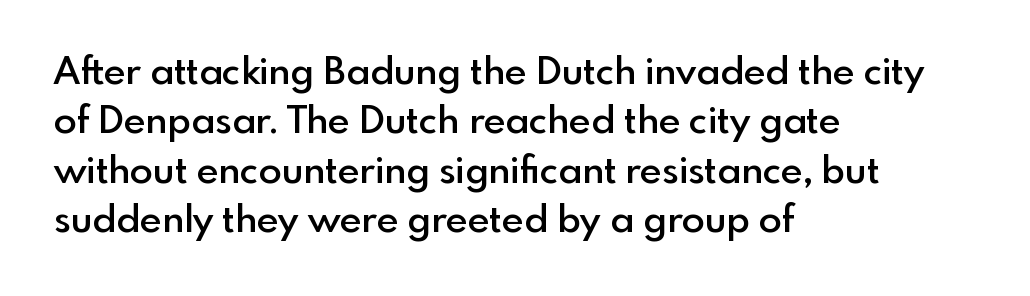
{"serif": "no", "italic": "no", "bold": "semi", "weight": "semibold", "width": "normal", "x_height": "small", "monospaced": "no", "underline": "no", "align": "left", "line_spacing": "normal", "line_spacing_ratio": 1.3, "letter_spacing": "normal", "letter_spacing_em": 0.0, "glyph_px": 38}
